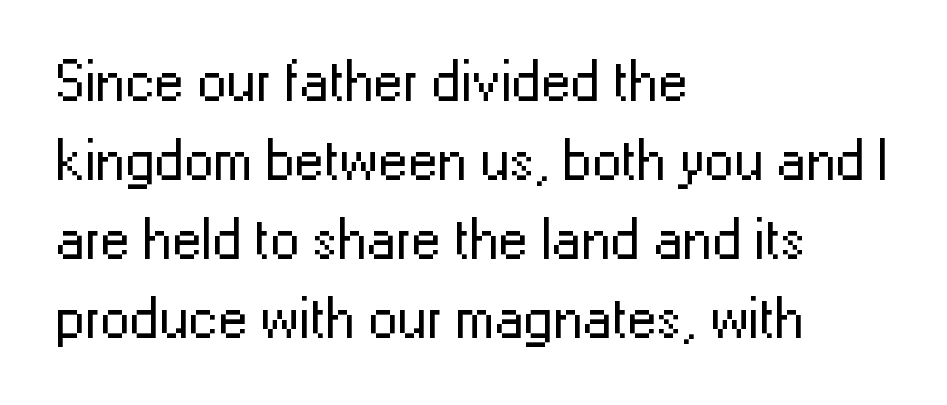
Q: Is the text bold? A: No.
Q: Is the text italic (slanted)? A: No, it is upright.
Q: Is the typeface a serif or a sans-serif typeface? A: Sans-serif.
Q: Is the text underlined? A: No.
Q: How is the paragraph aligned? A: Left-aligned.
Q: Is the spacing between letters normal or unusually wide? A: Normal.
Q: Is the spacing between lines tight, normal or loose? A: Normal.
Q: Width (condensed, normal, or wide)? A: Normal.
Q: Stroke contrast? A: Low.
Q: x-height? A: Medium.
Q: Monospaced? A: No.
